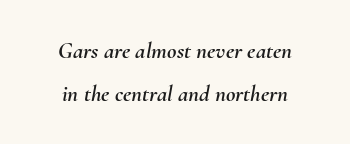
{"italic": "yes", "lean": "right", "slant_degrees": 10, "underline": "no", "align": "center", "line_spacing_ratio": 1.86, "letter_spacing": "normal", "letter_spacing_em": 0.0, "glyph_px": 23}
